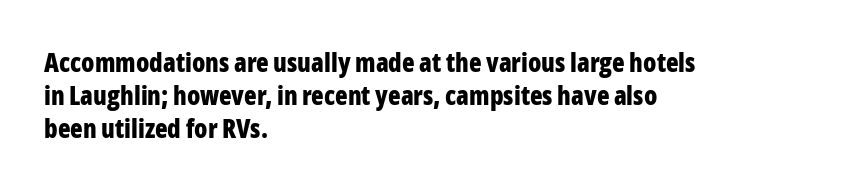
{"italic": "no", "bold": "yes", "underline": "no", "align": "left", "line_spacing": "normal", "line_spacing_ratio": 1.27, "letter_spacing": "normal", "letter_spacing_em": 0.0, "glyph_px": 26}
